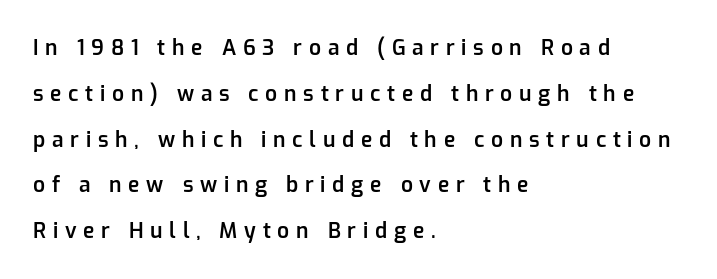
The image shows 21 px text type, upright; set left-aligned, loose line spacing (2.18x), unusually wide letter spacing (+0.32 em), not underlined.
